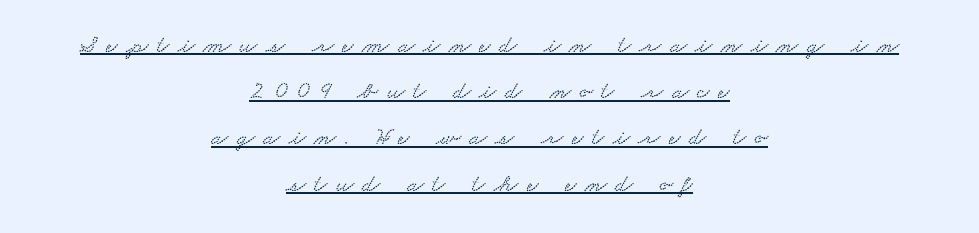
{"underline": "yes", "align": "center", "line_spacing_ratio": 1.85, "letter_spacing": "wide", "letter_spacing_em": 0.34, "glyph_px": 25}
